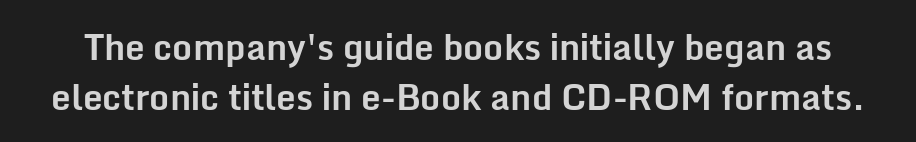
The letters stand upright; this is a roman face. Is this a fixed-width face? No — the glyphs have proportional, varying widths. Type without underlining. Stroke thickness is high; the sample reads as a true bold. I'd call this a sans setting — the letters go barefoot. Characters follow at the spacing the type designer built in.
